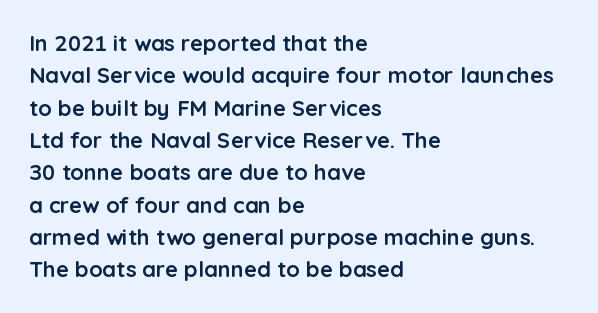
This block has exactly the height ordinary leading produces. A roman cut, with each character standing at attention. Typesetter's note: full bold, strokes at maximum text heaviness. The rendering anchors every line to the left-hand side.
